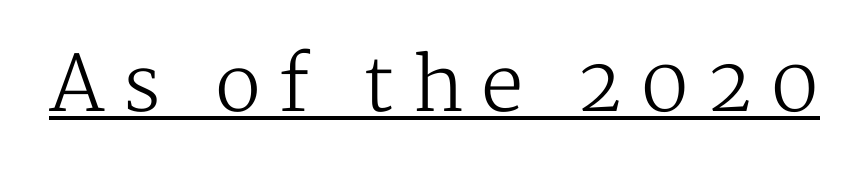
Q: Is the text bold? A: No.
Q: Is the text italic (slanted)? A: No, it is upright.
Q: Is the typeface a serif or a sans-serif typeface? A: Serif.
Q: Is the text underlined? A: Yes.
Q: Is the spacing between letters normal or unusually wide? A: Unusually wide.
Q: Width (condensed, normal, or wide)? A: Normal.
Q: Stroke contrast? A: Medium.
Q: x-height? A: Medium.
Q: Monospaced? A: No.
